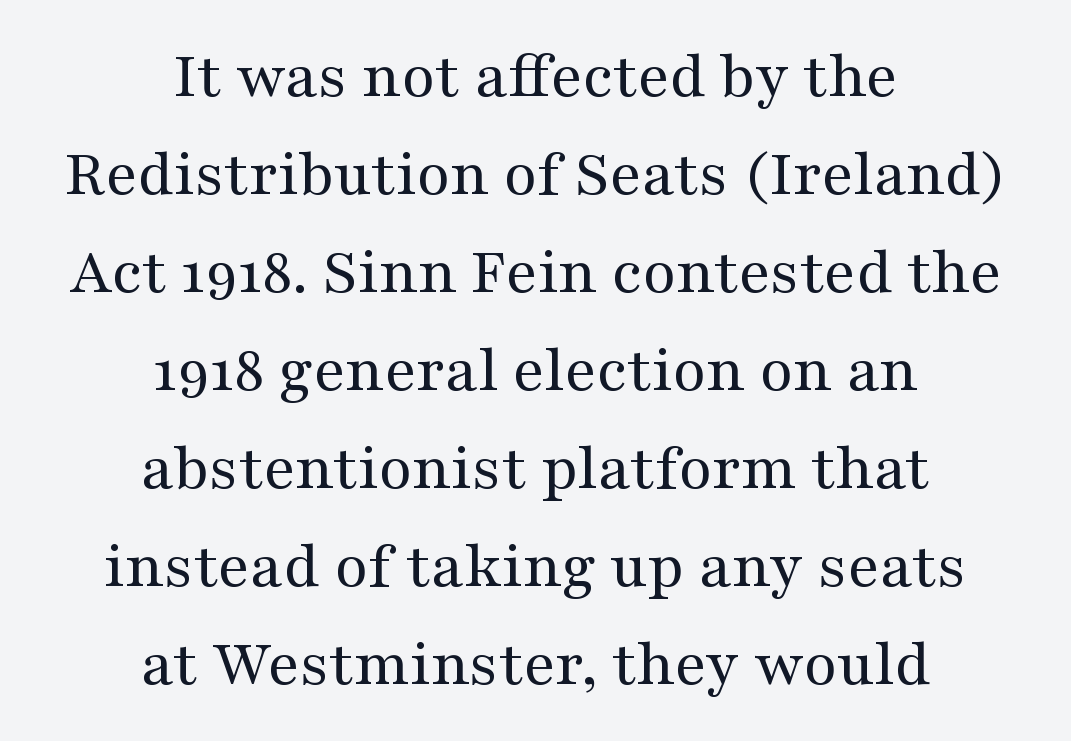
Q: Is the text bold? A: No.
Q: Is the text italic (slanted)? A: No, it is upright.
Q: Is the typeface a serif or a sans-serif typeface? A: Serif.
Q: Is the text underlined? A: No.
Q: How is the paragraph aligned? A: Centered.
Q: Is the spacing between letters normal or unusually wide? A: Normal.
Q: Is the spacing between lines tight, normal or loose? A: Normal.
Q: Width (condensed, normal, or wide)? A: Wide.
Q: Stroke contrast? A: Medium.
Q: x-height? A: Medium.
Q: Monospaced? A: No.
